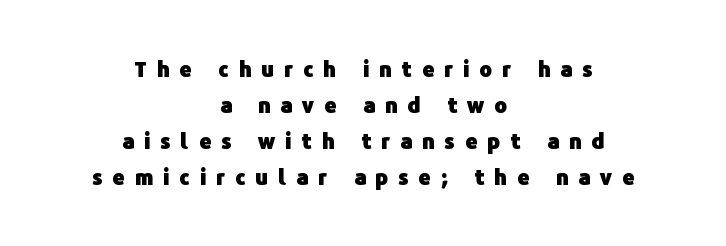
The image shows 21 px bold type, upright; set centered, line spacing 1.72x, unusually wide letter spacing (+0.48 em), not underlined.
